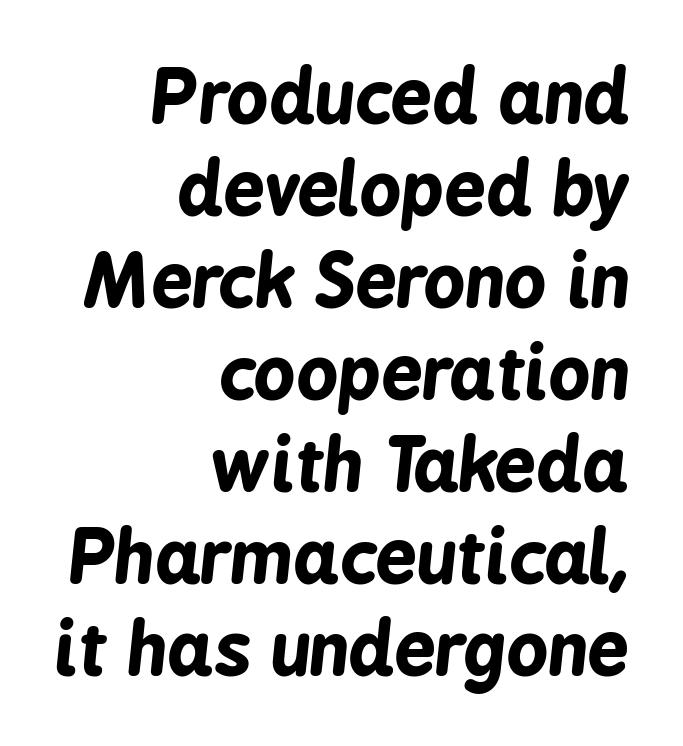
What weight is shown? A full bold with thick strokes. The zone under the glyphs is completely vacant. Honestly, the row spacing looks completely unremarkable. Note the varied advance widths — an 'i' is clearly narrower than an 'm'. Designer's note — italics engaged. Standard letterfit; no display-style spreading of the glyphs.
